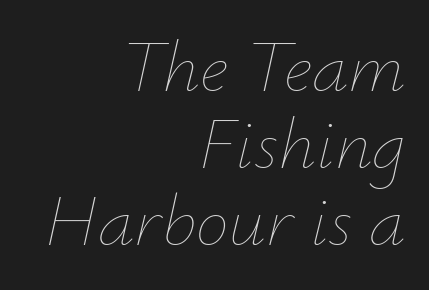
{"italic": "yes", "lean": "right", "slant_degrees": 12, "bold": "no", "weight": "thin", "width": "normal", "stroke_contrast": "low", "x_height": "small", "monospaced": "no", "underline": "no", "align": "right", "line_spacing": "tight", "line_spacing_ratio": 1.04, "letter_spacing": "normal", "letter_spacing_em": 0.0, "glyph_px": 74}
